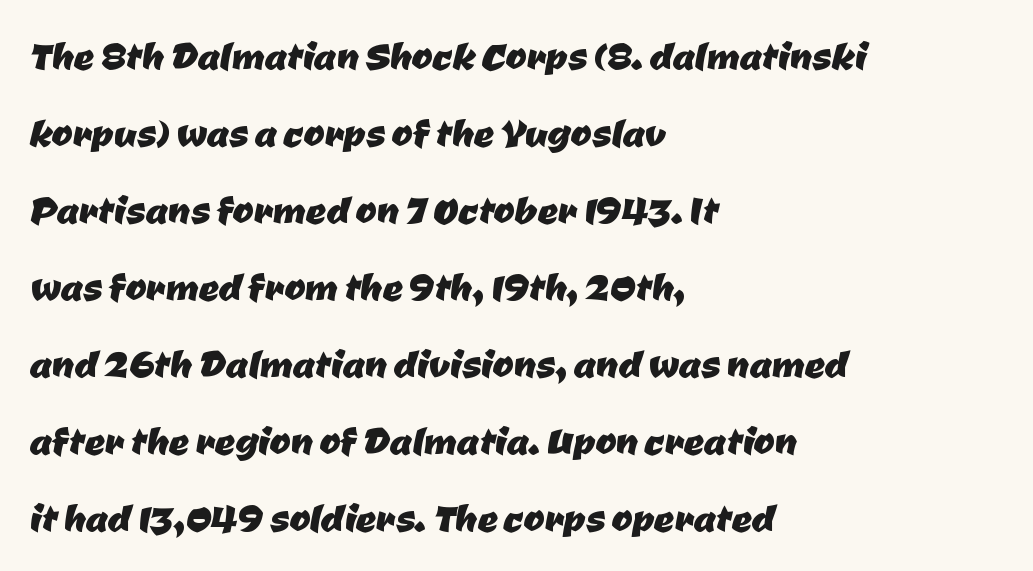
The image shows 50 px sans-serif type; set left-aligned, normal line spacing (1.54x), normal letter spacing, not underlined; low stroke contrast and a medium x-height.
